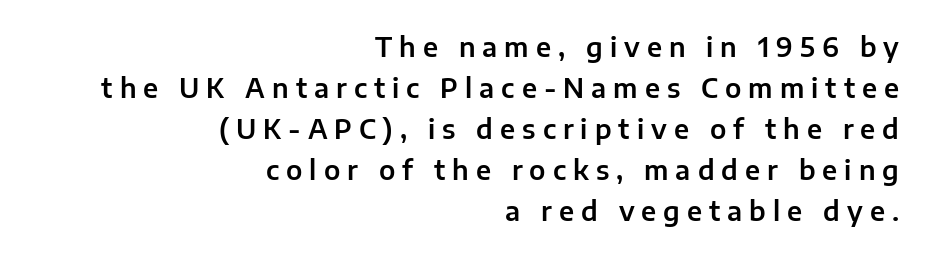
The image shows 26 px text type, upright; set right-aligned, normal line spacing (1.58x), unusually wide letter spacing (+0.27 em), not underlined.
